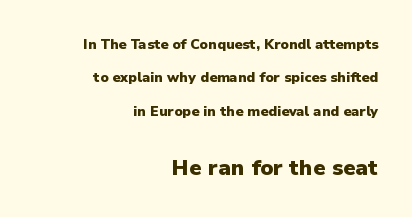
The image shows 22 px bold type, upright; set right-aligned, loose line spacing (2.39x), normal letter spacing, not underlined; the second (bottom) block is 1.57x larger.
